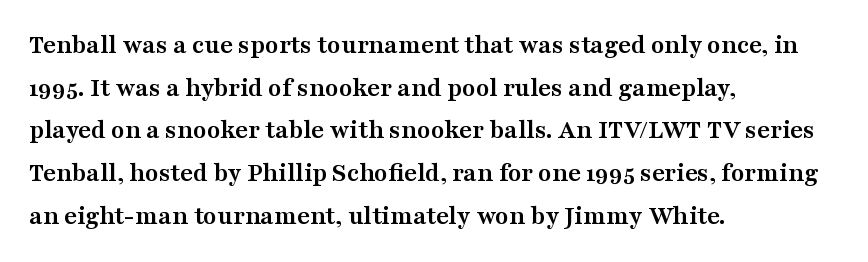
{"italic": "no", "bold": "yes", "underline": "no", "align": "left", "line_spacing": "normal", "line_spacing_ratio": 1.58, "letter_spacing": "normal", "letter_spacing_em": 0.0, "glyph_px": 27}
